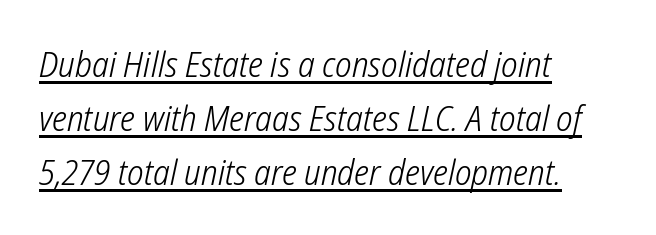
{"serif": "no", "bold": "no", "weight": "light", "width": "condensed", "stroke_contrast": "low", "x_height": "medium", "monospaced": "no", "underline": "yes", "align": "left", "line_spacing": "normal", "line_spacing_ratio": 1.54, "letter_spacing": "normal", "letter_spacing_em": 0.0, "glyph_px": 35}
